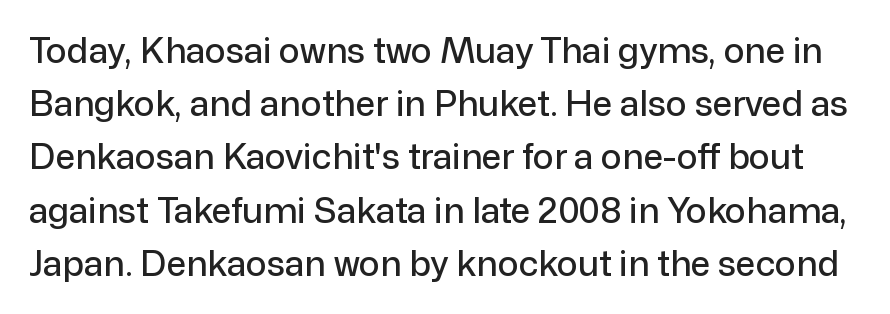
Whoever set this chose a conventional vertical rhythm. Spacing verdict: proportional, widths tailored to each character. If you drew a line through each stem, it would be perfectly vertical. Inter-character spacing is left at the font's built-in metrics. These lines are composed in type without serifs.
